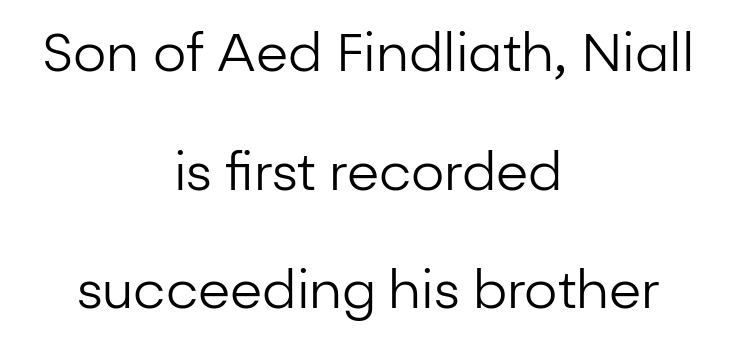
Q: Is the text bold? A: No.
Q: Is the text italic (slanted)? A: No, it is upright.
Q: Is the typeface a serif or a sans-serif typeface? A: Sans-serif.
Q: Is the text underlined? A: No.
Q: How is the paragraph aligned? A: Centered.
Q: Is the spacing between letters normal or unusually wide? A: Normal.
Q: Is the spacing between lines tight, normal or loose? A: Loose.
Q: Width (condensed, normal, or wide)? A: Normal.
Q: Stroke contrast? A: Low.
Q: x-height? A: Medium.
Q: Monospaced? A: No.
